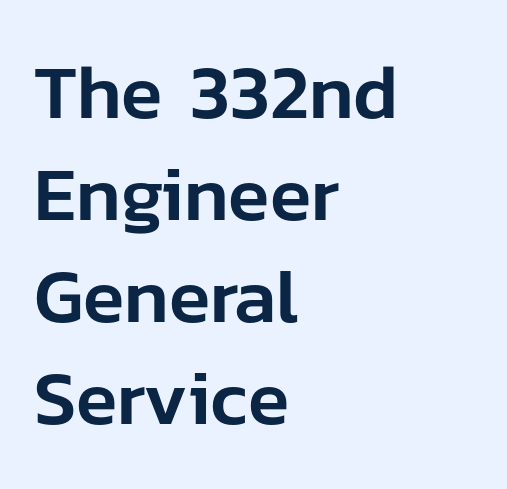
I'd call this a sans setting — the letters go barefoot. Compared with typical paragraphs, the rows here are spaced about the same. The lines are quadded left. Do the letters lean? They stand straight. Looks like regular typesetting: each glyph gets only the width it needs. The letters sit at their default tracking, neither squeezed nor spread.
